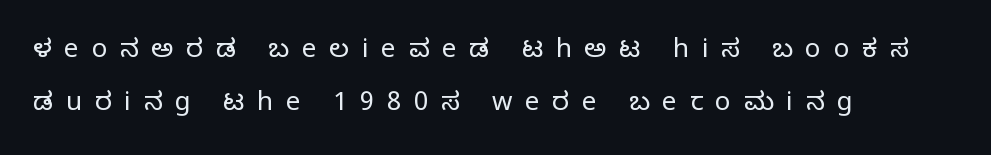
{"italic": "no", "bold": "no", "underline": "no", "align": "left", "line_spacing": "loose", "line_spacing_ratio": 2.05, "letter_spacing": "wide", "letter_spacing_em": 0.49, "glyph_px": 26}
